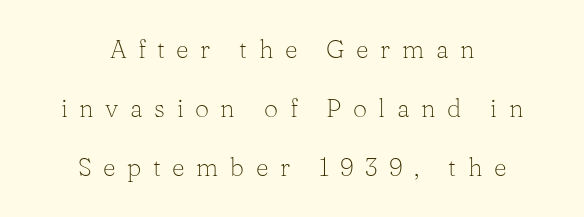
The image shows 25 px text type, upright; set centered, loose line spacing (2.37x), unusually wide letter spacing (+0.46 em), not underlined.
